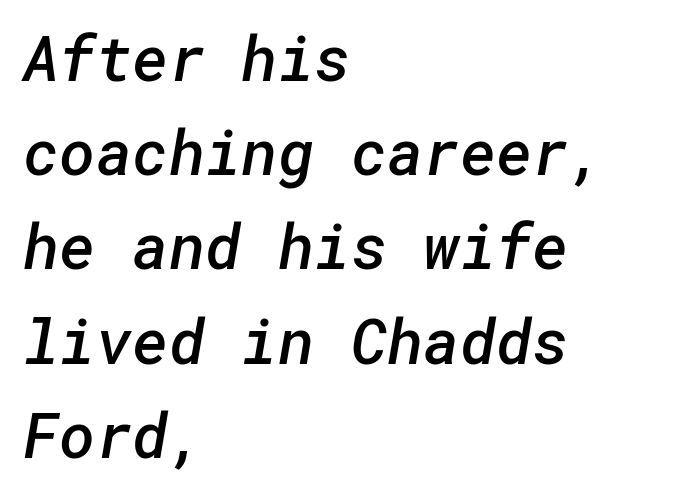
{"serif": "no", "bold": "semi", "weight": "semibold", "width": "normal", "stroke_contrast": "low", "x_height": "medium", "underline": "no", "align": "left", "line_spacing": "normal", "line_spacing_ratio": 1.52, "letter_spacing": "normal", "letter_spacing_em": 0.0, "glyph_px": 62}
